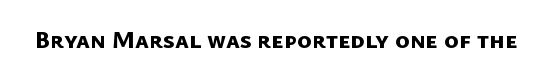
{"bold": "yes", "underline": "no", "letter_spacing": "normal", "letter_spacing_em": 0.0, "glyph_px": 25}
